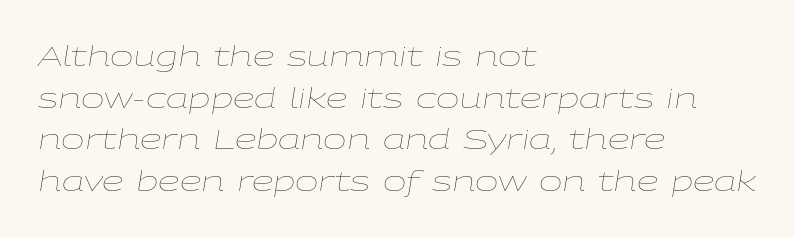
Q: Is the text bold? A: No.
Q: Is the text italic (slanted)? A: Yes, it leans right by about 9 degrees.
Q: Is the text underlined? A: No.
Q: How is the paragraph aligned? A: Left-aligned.
Q: Is the spacing between letters normal or unusually wide? A: Normal.
Q: Is the spacing between lines tight, normal or loose? A: Normal.
Q: Width (condensed, normal, or wide)? A: Wide.
Q: Stroke contrast? A: Low.
Q: x-height? A: Medium.
Q: Monospaced? A: No.
